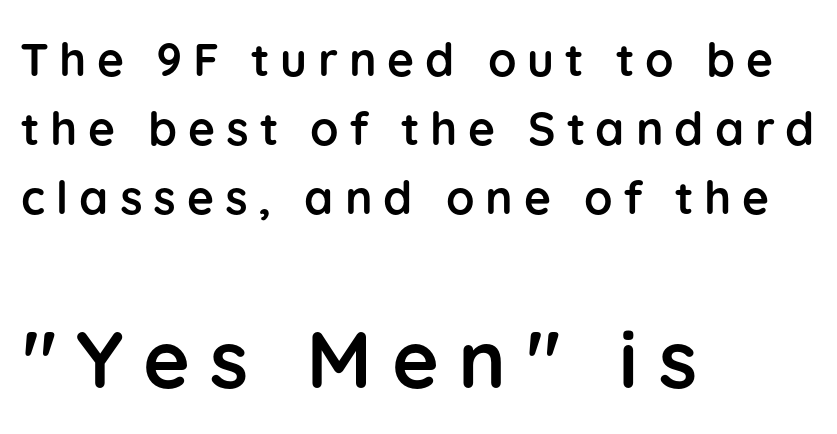
The image shows 80 px semibold sans-serif type, upright; set left-aligned, normal line spacing (1.5x), unusually wide letter spacing (+0.24 em), not underlined; the second (bottom) block is 1.74x larger; low stroke contrast and a medium x-height.
